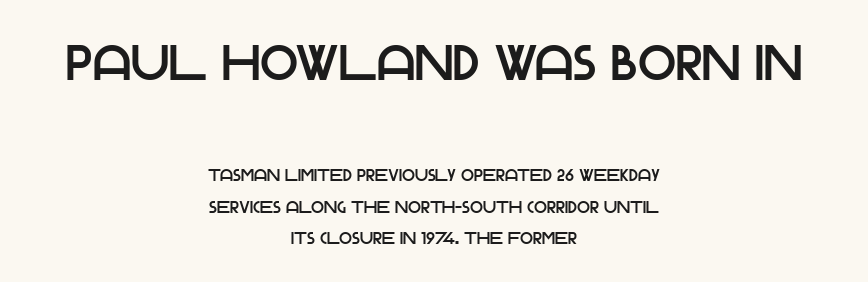
The image shows 50 px sans-serif type, upright; set centered, line spacing 1.85x, normal letter spacing, not underlined; the first (top) block is 2.94x larger; low stroke contrast and a large x-height.
